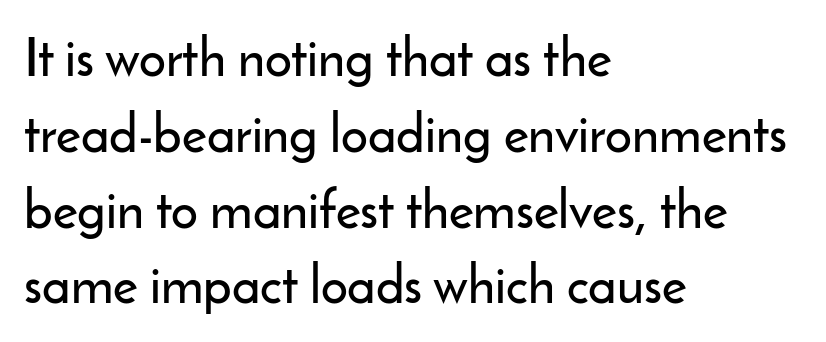
The block of text has a typical density, with ordinary space between rows. Think of a printed novel: that variable character pitch is what you see here. Which margin do the lines hug? The left one — the right edge is uneven. The line texture is even and compact thanks to regular tracking. Upright lettering throughout.
